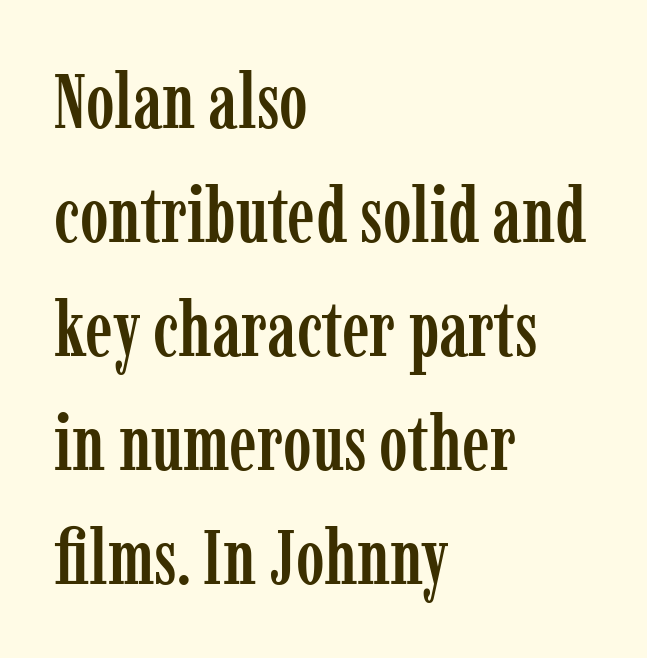
Q: Is the text italic (slanted)? A: No, it is upright.
Q: Is the typeface a serif or a sans-serif typeface? A: Serif.
Q: Is the text underlined? A: No.
Q: How is the paragraph aligned? A: Left-aligned.
Q: Is the spacing between letters normal or unusually wide? A: Normal.
Q: Is the spacing between lines tight, normal or loose? A: Normal.
Q: Width (condensed, normal, or wide)? A: Condensed.
Q: Stroke contrast? A: Low.
Q: x-height? A: Medium.
Q: Monospaced? A: No.
